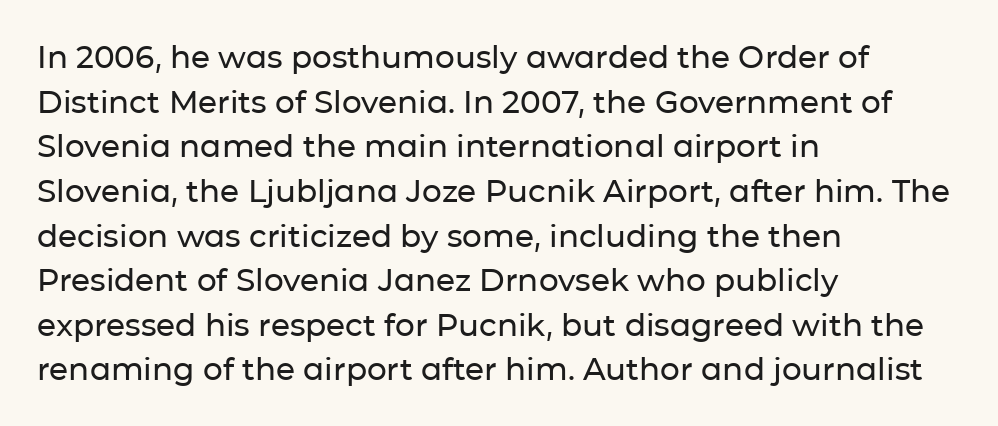
{"serif": "no", "italic": "no", "width": "normal", "stroke_contrast": "low", "x_height": "medium", "monospaced": "no", "underline": "no", "align": "left", "line_spacing": "normal", "line_spacing_ratio": 1.44, "letter_spacing": "normal", "letter_spacing_em": 0.0, "glyph_px": 31}
